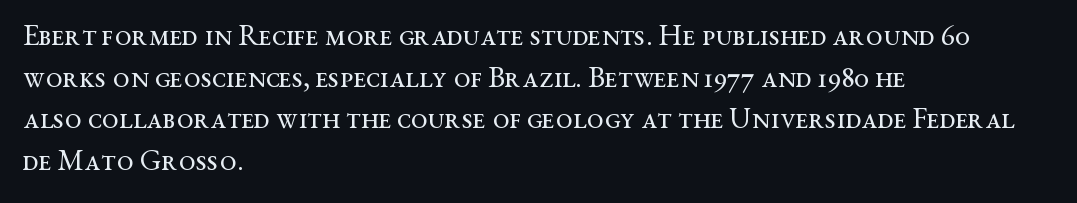
Serif or sans? Serif — the stroke terminals have little feet. Left-aligned paragraph, ragged on the right. Unlike italic type, these characters show no tilt at all. No word sits above an underline.
